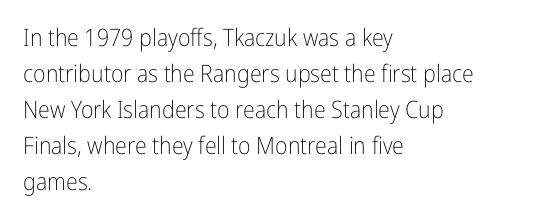
Q: Is the text bold? A: No.
Q: Is the text italic (slanted)? A: No, it is upright.
Q: Is the text underlined? A: No.
Q: How is the paragraph aligned? A: Left-aligned.
Q: Is the spacing between letters normal or unusually wide? A: Normal.
Q: Is the spacing between lines tight, normal or loose? A: Normal.
